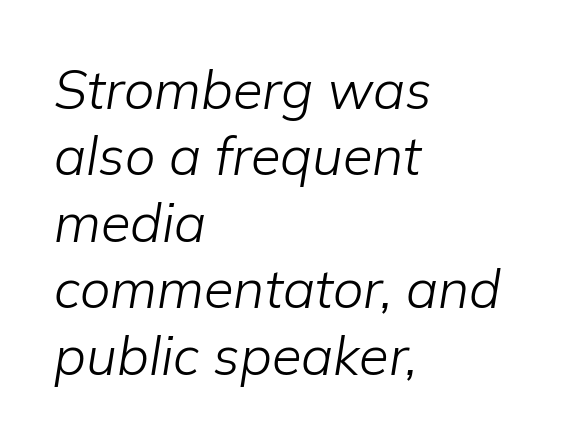
Each letter keeps its own natural width here, so spacing adapts to shape. Is the block centered? No — it sits flush against the left margin. The strokes carry an ordinary text weight at most. The foot of each line stays bare and open. Each word holds together tightly as a unit, with standard inter-letter gaps. The text carries the slant typical of an italic or oblique font.
